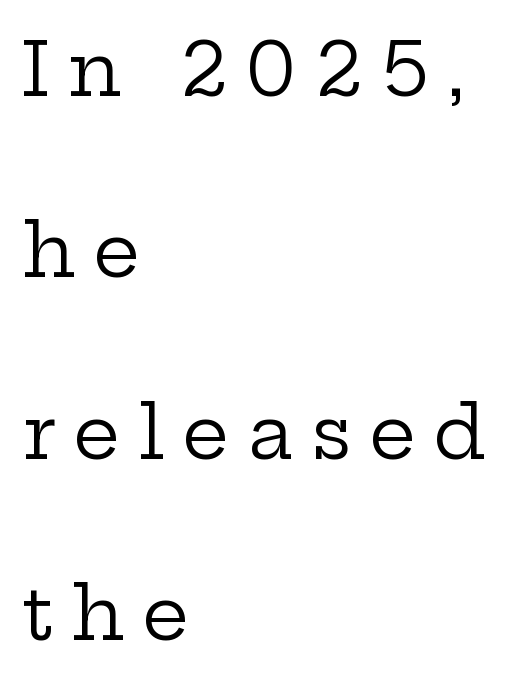
The image shows 74 px regular-weight, wide serif type, upright; set left-aligned, loose line spacing (2.45x), unusually wide letter spacing (+0.24 em), not underlined; low stroke contrast and a medium x-height.
